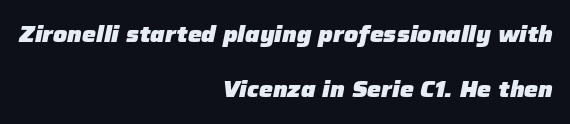
Q: Is the text bold? A: Yes.
Q: Is the text italic (slanted)? A: Yes, it leans right by about 12 degrees.
Q: Is the text underlined? A: No.
Q: How is the paragraph aligned? A: Right-aligned.
Q: Is the spacing between letters normal or unusually wide? A: Normal.
Q: Is the spacing between lines tight, normal or loose? A: Loose.
